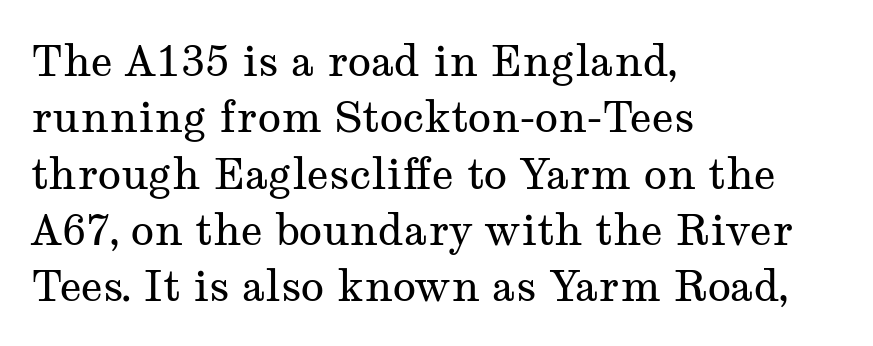
Q: Is the text bold? A: No.
Q: Is the text italic (slanted)? A: No, it is upright.
Q: Is the typeface a serif or a sans-serif typeface? A: Serif.
Q: Is the text underlined? A: No.
Q: How is the paragraph aligned? A: Left-aligned.
Q: Is the spacing between letters normal or unusually wide? A: Normal.
Q: Is the spacing between lines tight, normal or loose? A: Normal.
Q: Width (condensed, normal, or wide)? A: Wide.
Q: Stroke contrast? A: Medium.
Q: x-height? A: Medium.
Q: Monospaced? A: No.
